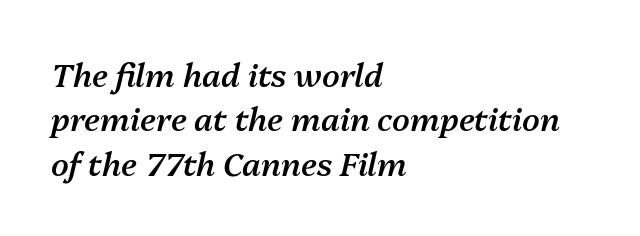
{"italic": "yes", "lean": "right", "slant_degrees": 13, "bold": "semi", "weight": "semibold", "width": "normal", "stroke_contrast": "medium", "x_height": "medium", "monospaced": "no", "underline": "no", "align": "left", "line_spacing": "normal", "line_spacing_ratio": 1.39, "letter_spacing": "normal", "letter_spacing_em": 0.0, "glyph_px": 32}
